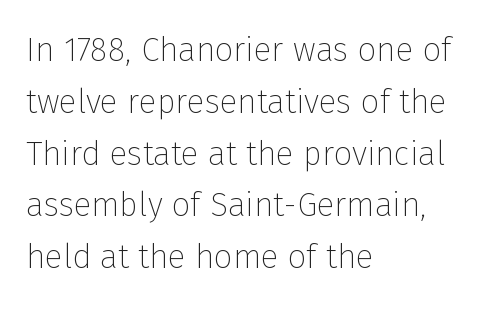
{"serif": "no", "italic": "no", "bold": "no", "weight": "thin", "width": "normal", "stroke_contrast": "low", "x_height": "medium", "monospaced": "no", "underline": "no", "align": "left", "line_spacing": "normal", "line_spacing_ratio": 1.57, "letter_spacing": "normal", "letter_spacing_em": 0.0, "glyph_px": 33}
